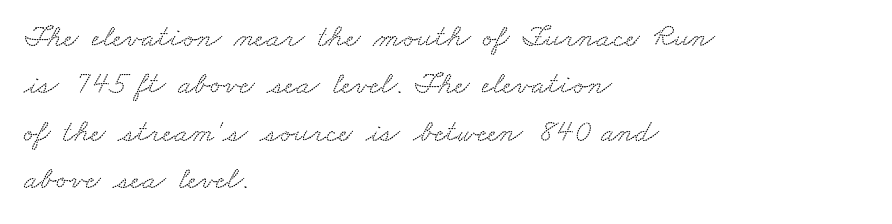
{"width": "wide", "stroke_contrast": "low", "x_height": "small", "monospaced": "no", "underline": "no", "align": "left", "line_spacing": "normal", "line_spacing_ratio": 1.48, "letter_spacing": "normal", "letter_spacing_em": 0.0, "glyph_px": 32}
